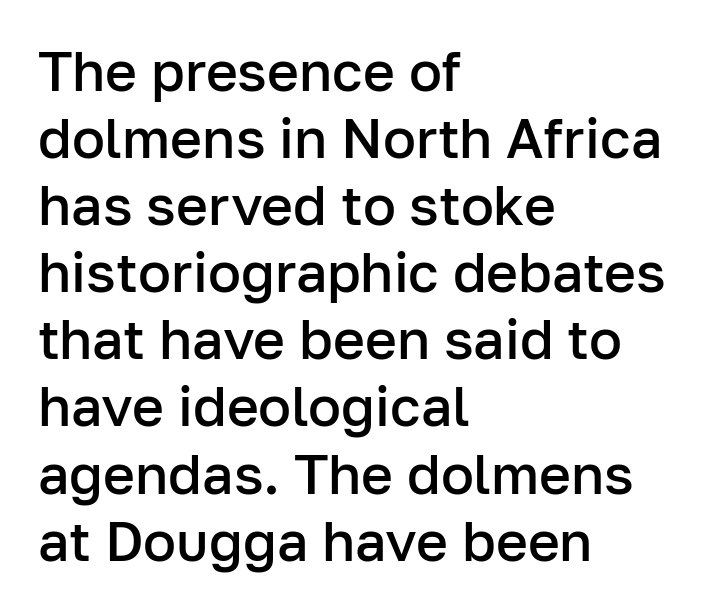
{"serif": "no", "italic": "no", "bold": "semi", "weight": "semibold", "width": "normal", "stroke_contrast": "low", "x_height": "medium", "monospaced": "no", "underline": "no", "align": "left", "line_spacing_ratio": 1.22, "letter_spacing": "normal", "letter_spacing_em": 0.0, "glyph_px": 55}
